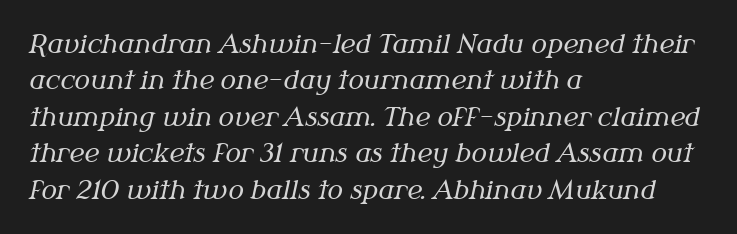
A typesetter would call this leading conventional body-copy spacing. The zone under the glyphs is completely vacant. Casual observation: everything's shoved over to the left. Caption: standard tracking, unaltered. It's the slanting kind of type.
